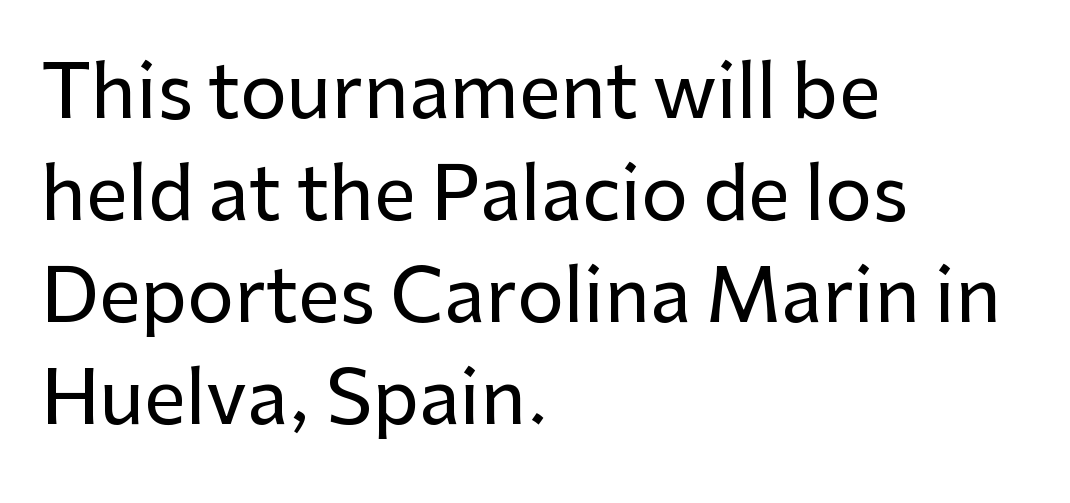
Just letters on the line, the space beneath them empty. Tracking here is standard; glyphs follow each other at the usual distance. To sum up the face: it is a sans, with no serifs. Tall strokes in this sample are plumb rather than angled. Is there much room between lines? A standard amount, neither cramped nor airy.
